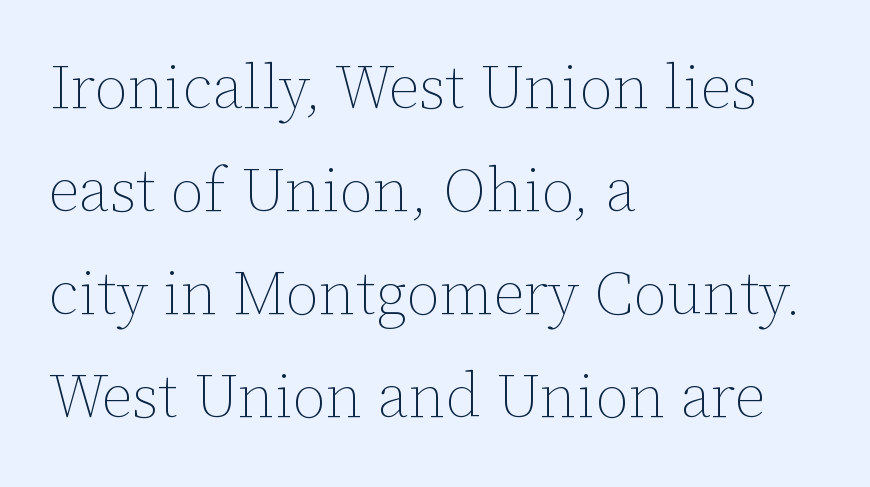
Is the type heavy? It reads as light-to-regular instead. Horizontally, the lines are justified to the leading edge only. The passage shown is typed in a proportional face where columns would drift. Ascenders rise straight up at ninety degrees. The block of text has a typical density, with ordinary space between rows. The type is set solid horizontally, with unmodified tracking.
